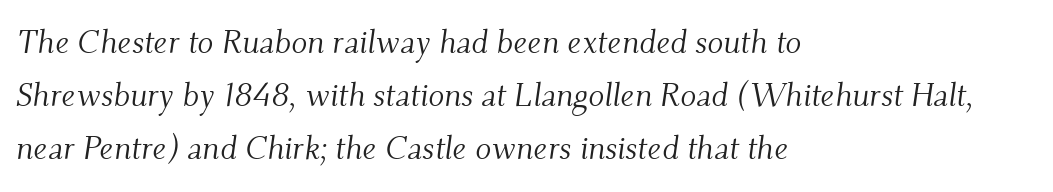
Q: Is the text bold? A: No.
Q: Is the text italic (slanted)? A: Yes, it leans right by about 9 degrees.
Q: Is the typeface a serif or a sans-serif typeface? A: Serif.
Q: Is the text underlined? A: No.
Q: How is the paragraph aligned? A: Left-aligned.
Q: Is the spacing between letters normal or unusually wide? A: Normal.
Q: Is the spacing between lines tight, normal or loose? A: Normal.
Q: Width (condensed, normal, or wide)? A: Normal.
Q: Stroke contrast? A: Medium.
Q: x-height? A: Small.
Q: Monospaced? A: No.
